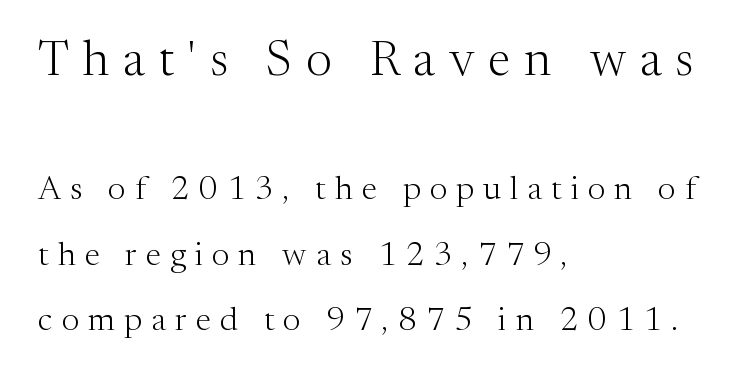
Whoever set this made the first block the dominant, larger element. Think standard paragraph weight, or any step lighter than that. The leading is generous, giving the passage an open texture. The letters carry serifs — small finishing strokes at the ends of their stems. The letters advance in unequal steps, a hallmark of proportional type. Descenders are the only things crossing below the line.
